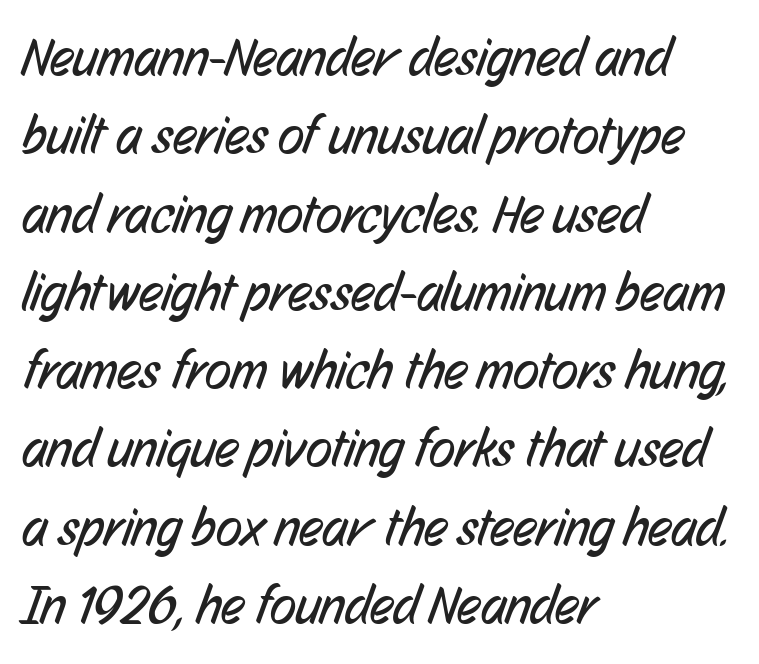
{"serif": "no", "bold": "no", "weight": "regular", "width": "condensed", "stroke_contrast": "low", "x_height": "medium", "monospaced": "no", "underline": "no", "align": "left", "line_spacing": "normal", "line_spacing_ratio": 1.45, "letter_spacing": "normal", "letter_spacing_em": 0.0, "glyph_px": 54}
